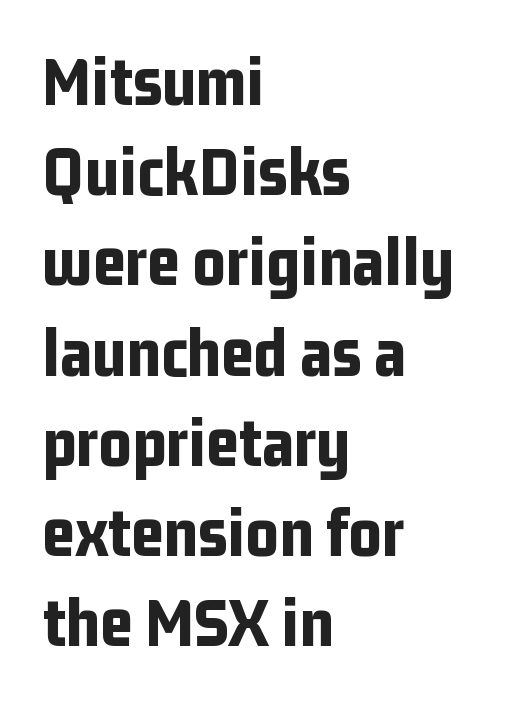
The image shows 71 px bold, condensed sans-serif type, upright; set left-aligned, normal line spacing (1.27x), normal letter spacing, not underlined; low stroke contrast and a medium x-height.
